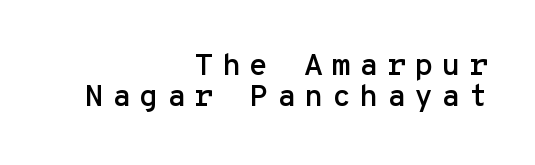
Q: Is the text italic (slanted)? A: No, it is upright.
Q: Is the typeface a serif or a sans-serif typeface? A: Sans-serif.
Q: Is the text underlined? A: No.
Q: How is the paragraph aligned? A: Right-aligned.
Q: Is the spacing between letters normal or unusually wide? A: Unusually wide.
Q: Is the spacing between lines tight, normal or loose? A: Tight.
Q: Width (condensed, normal, or wide)? A: Normal.
Q: Stroke contrast? A: Low.
Q: x-height? A: Medium.
Q: Monospaced? A: Yes.
